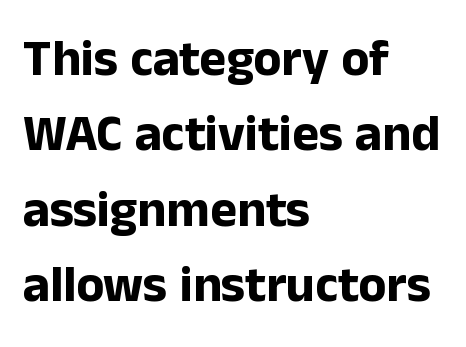
Each word holds together tightly as a unit, with standard inter-letter gaps. Each letter keeps its own natural width here, so spacing adapts to shape. Is the type bold? Yes — the strokes are clearly thick and heavy. Nothing sits at the stroke ends, so this counts as sans-serif. Posture: upright roman.
